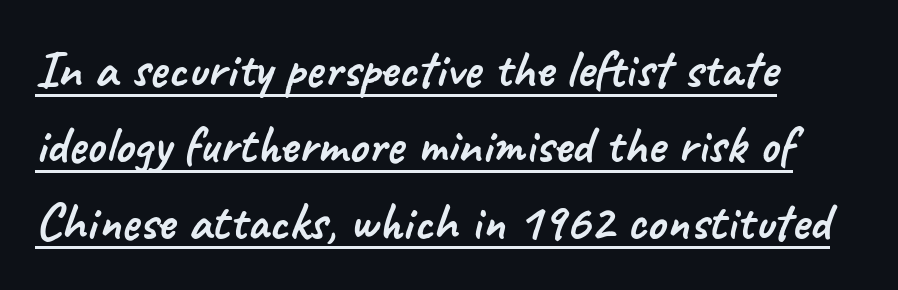
The image shows 53 px sans-serif type; set left-aligned, normal line spacing (1.44x), normal letter spacing, underlined; low stroke contrast and a small x-height.
